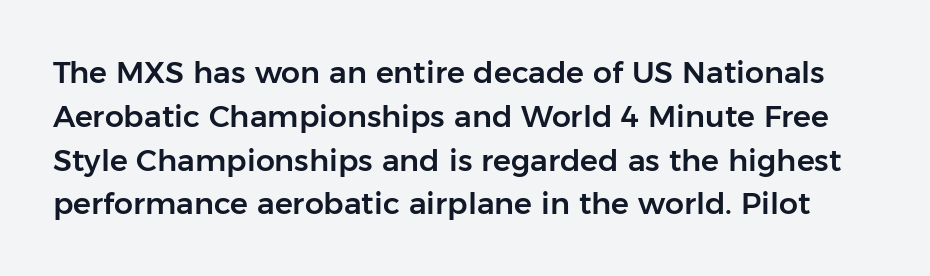
{"serif": "no", "italic": "no", "width": "normal", "stroke_contrast": "low", "x_height": "medium", "monospaced": "no", "underline": "no", "line_spacing": "normal", "line_spacing_ratio": 1.46, "letter_spacing": "normal", "letter_spacing_em": 0.0, "glyph_px": 30}
